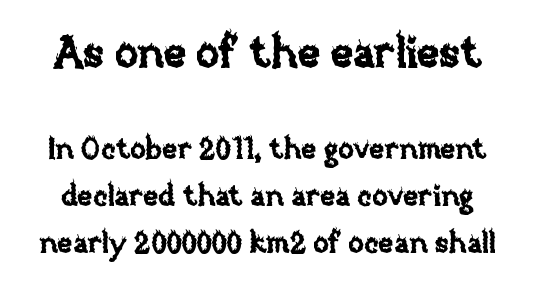
{"italic": "no", "width": "normal", "stroke_contrast": "low", "x_height": "large", "monospaced": "no", "underline": "no", "line_spacing": "normal", "line_spacing_ratio": 1.62, "letter_spacing": "normal", "letter_spacing_em": 0.0, "larger_block": "first", "size_ratio": 1.48, "glyph_px": 43}
